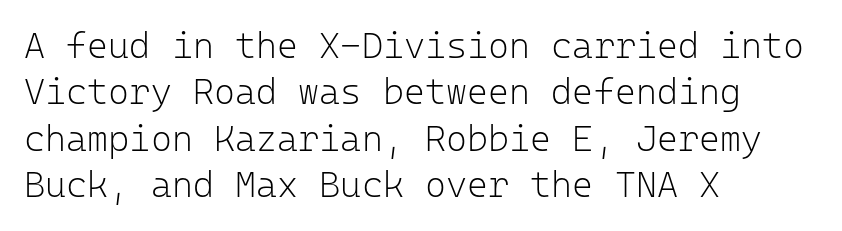
The image shows 36 px light sans-serif type, upright, monospaced; set left-aligned, normal line spacing (1.29x), normal letter spacing, not underlined; low stroke contrast and a medium x-height.
